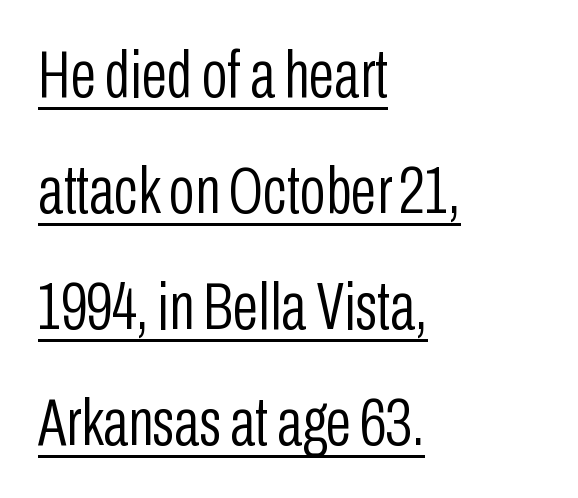
The image shows 67 px light, condensed sans-serif type, upright; set left-aligned, line spacing 1.73x, normal letter spacing, underlined; low stroke contrast and a medium x-height.
